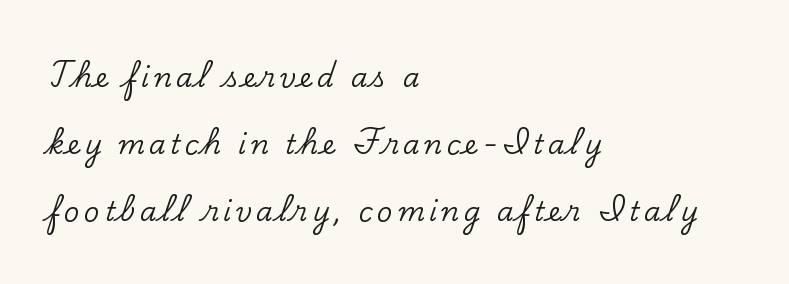
Q: Is the text italic (slanted)? A: Yes.
Q: Is the text underlined? A: No.
Q: How is the paragraph aligned? A: Left-aligned.
Q: Is the spacing between lines tight, normal or loose? A: Loose.
